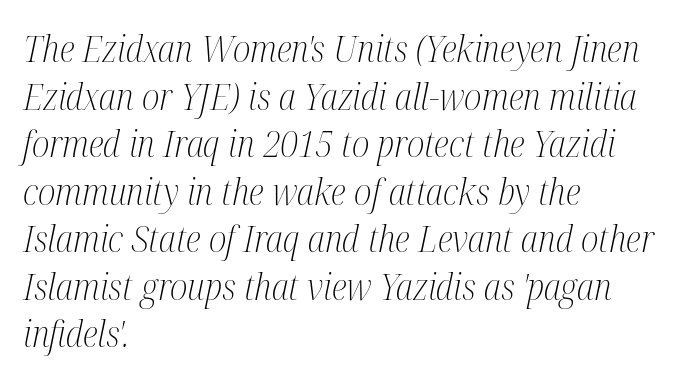
The image shows 36 px light, condensed serif type, italic (leaning right); set left-aligned, normal line spacing (1.32x), normal letter spacing, not underlined; medium stroke contrast and a medium x-height.
